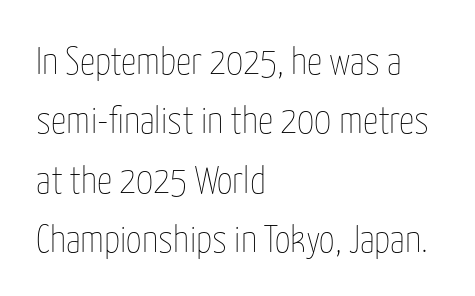
The image shows 38 px thin, condensed type, upright; set left-aligned, normal line spacing (1.56x), normal letter spacing, not underlined; low stroke contrast and a medium x-height.
